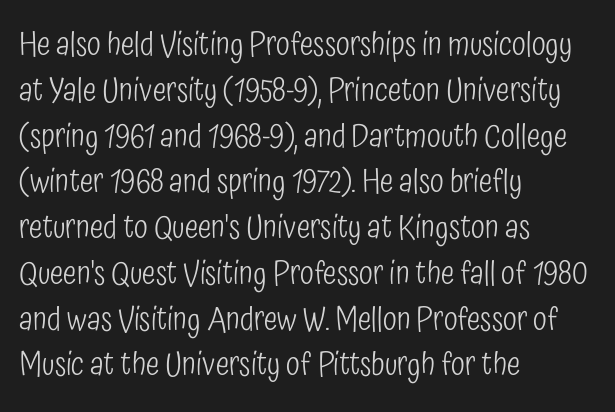
The space directly below the letters is spotless. The letters advance in unequal steps, a hallmark of proportional type. Short note: letters normally spaced. Baseline-to-baseline distance is the conventional proportion of letter height. Stems here are at most as thick as an everyday book face.
